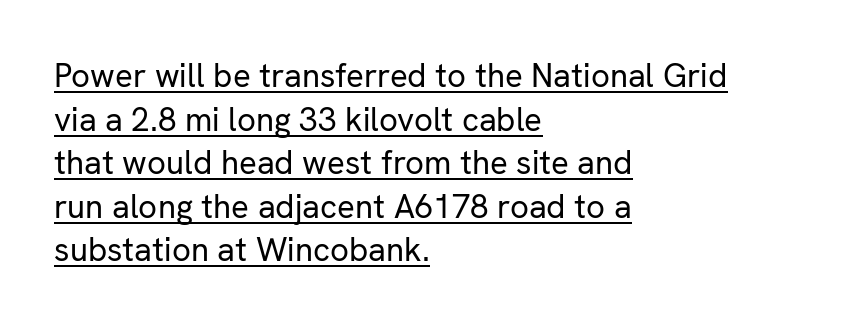
The image shows 33 px regular-weight sans-serif type, upright; set left-aligned, normal line spacing (1.32x), normal letter spacing, underlined; low stroke contrast and a medium x-height.
